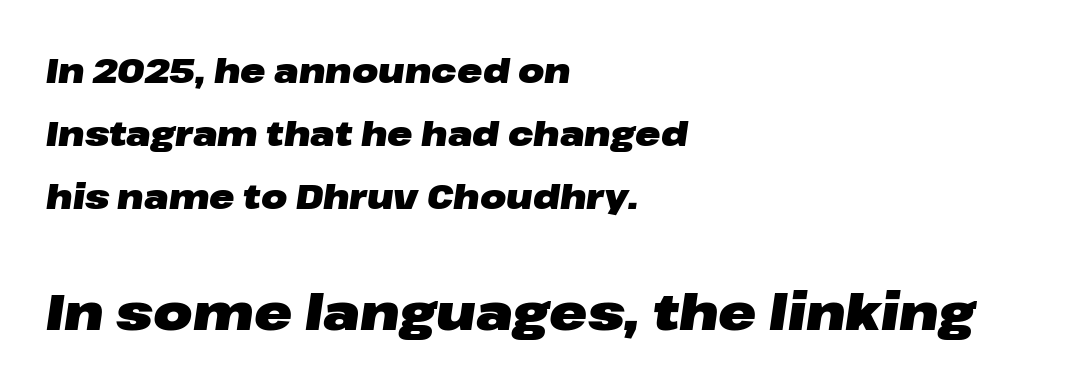
Horizontally, the lines are justified to the leading edge only. The zone under the glyphs is completely vacant. Slant detected: the letters are inclined. A student would notice the bottom passage is typeset larger than what precedes it. The gaps between neighbouring characters are ordinary and unremarkable. The typesetting leans heavy: a genuine bold.
